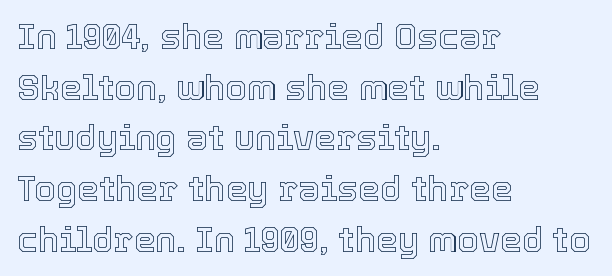
Q: Is the text italic (slanted)? A: No, it is upright.
Q: Is the text underlined? A: No.
Q: How is the paragraph aligned? A: Left-aligned.
Q: Is the spacing between letters normal or unusually wide? A: Normal.
Q: Is the spacing between lines tight, normal or loose? A: Normal.
Q: Width (condensed, normal, or wide)? A: Normal.
Q: x-height? A: Medium.
Q: Monospaced? A: No.
